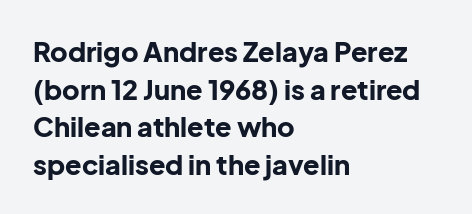
Its strokes are broad and dark, the hallmark of bold type. The letterforms sit shoulder to shoulder at normal distance. Horizontal alignment here is leftward, the default for most running prose. Each new line begins a customary step beneath the previous one. Has an underline been added? It has not. Characters remain perfectly vertical along every line.
